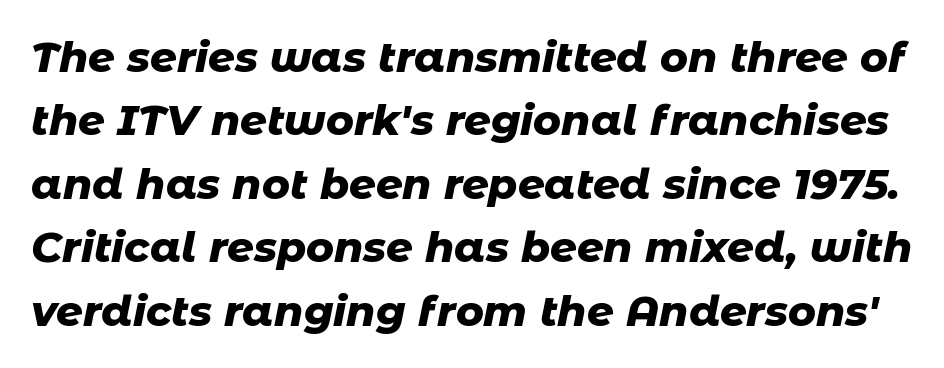
The image shows 42 px heavy type, italic (leaning right); set normal line spacing (1.51x), normal letter spacing, not underlined; low stroke contrast and a medium x-height.
